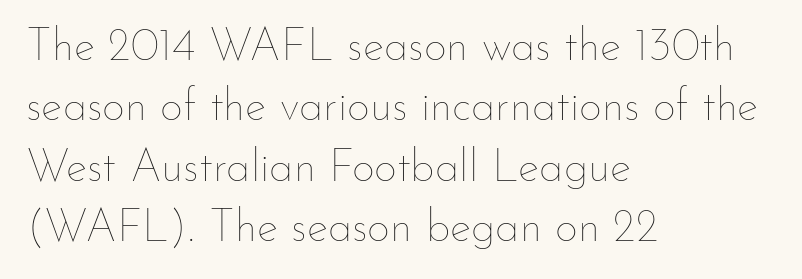
A quiet, ordinary-to-light weight characterises the typeface. This is roman type, the default non-slanted kind. The paragraph shown leans on its left margin. Spacing verdict: proportional, widths tailored to each character. A normal amount of white space separates one row of letters from the next. Spacing between characters is what you'd get straight out of the box.
